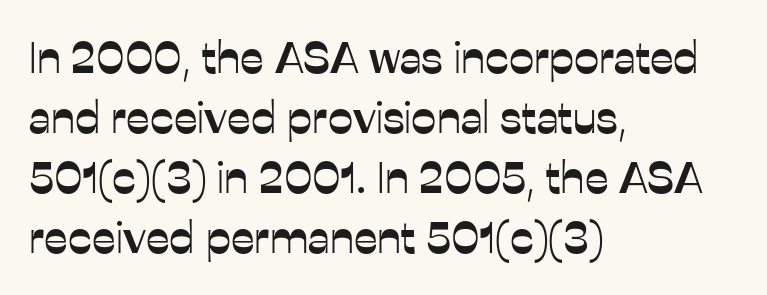
Q: Is the text italic (slanted)? A: No, it is upright.
Q: Is the typeface a serif or a sans-serif typeface? A: Sans-serif.
Q: Is the text underlined? A: No.
Q: How is the paragraph aligned? A: Left-aligned.
Q: Is the spacing between letters normal or unusually wide? A: Normal.
Q: Is the spacing between lines tight, normal or loose? A: Normal.
Q: Width (condensed, normal, or wide)? A: Normal.
Q: Stroke contrast? A: Low.
Q: x-height? A: Medium.
Q: Monospaced? A: No.
